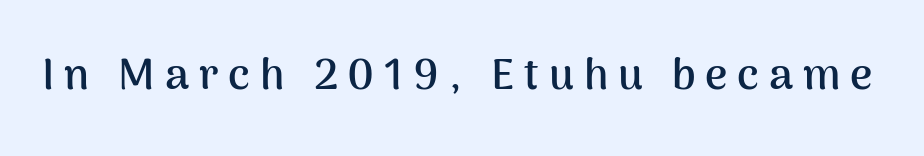
This sample uses expanded letter spacing, leaving extra air between glyphs. The glyphs are unaccompanied by any horizontal stroke below them. You could not count columns in this text — the font is proportionally spaced. The axis of the letterforms is exactly vertical. Look at the bottom of the vertical strokes: they stop flat, with no serifs.
